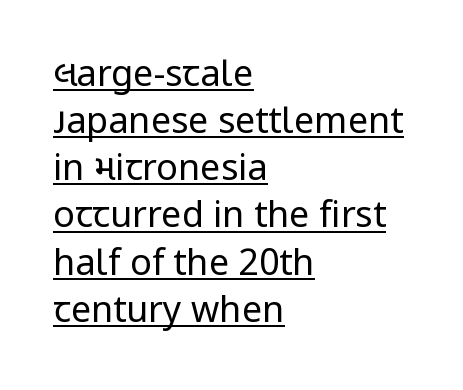
Proportional: the letters do not fall into vertical columns. Notice how the stems are strictly vertical — no italics here. Weight: in the light-to-regular range. The letterforms sit shoulder to shoulder at normal distance. Compared with typical paragraphs, the rows here are spaced about the same. Every row of glyphs begins at an identical x-position on the left.
